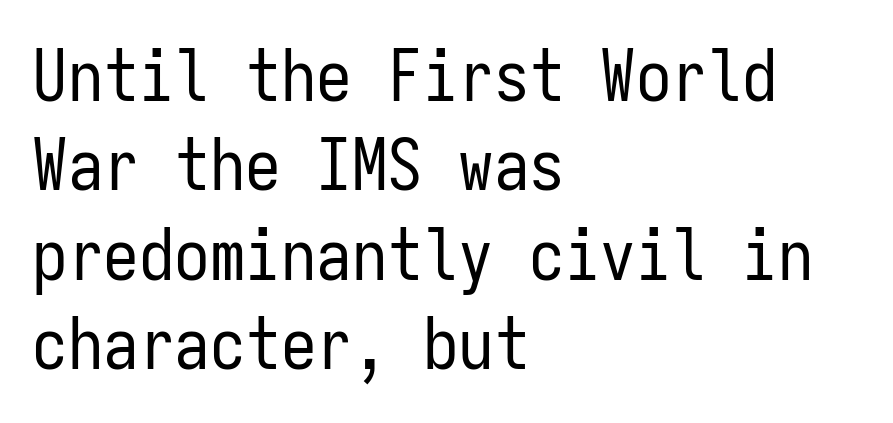
The space directly below the letters is spotless. A typesetter would call this monospace, since all characters share one set width. Do the letters lean? They stand straight. Is the block centered? No — it sits flush against the left margin. Weight: in the light-to-regular range.
